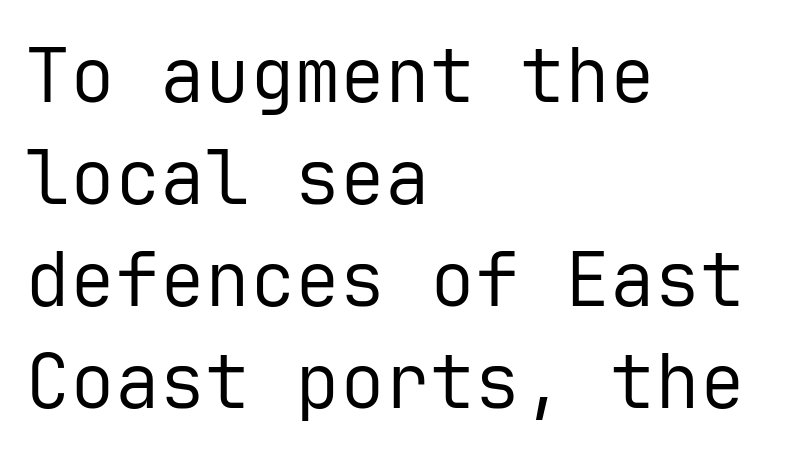
Q: Is the text bold? A: No.
Q: Is the text italic (slanted)? A: No, it is upright.
Q: Is the typeface a serif or a sans-serif typeface? A: Sans-serif.
Q: Is the text underlined? A: No.
Q: How is the paragraph aligned? A: Left-aligned.
Q: Is the spacing between letters normal or unusually wide? A: Normal.
Q: Is the spacing between lines tight, normal or loose? A: Normal.
Q: Width (condensed, normal, or wide)? A: Normal.
Q: Stroke contrast? A: Low.
Q: x-height? A: Medium.
Q: Monospaced? A: Yes.
